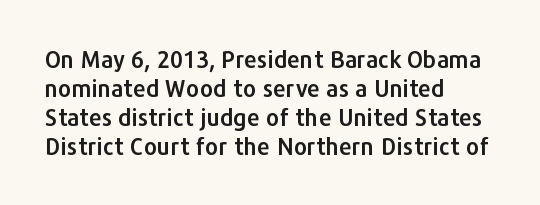
Q: Is the text italic (slanted)? A: No, it is upright.
Q: Is the text underlined? A: No.
Q: How is the paragraph aligned? A: Left-aligned.
Q: Is the spacing between letters normal or unusually wide? A: Normal.
Q: Is the spacing between lines tight, normal or loose? A: Normal.
